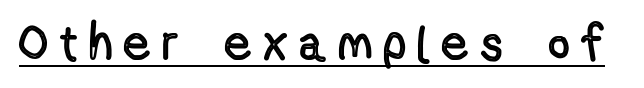
Short note: letters widely spaced. The rendering uses natural spacing where letterforms have individual widths. The passage shown is underscored from start to finish. If you drew a line through each stem, it would be perfectly vertical.
